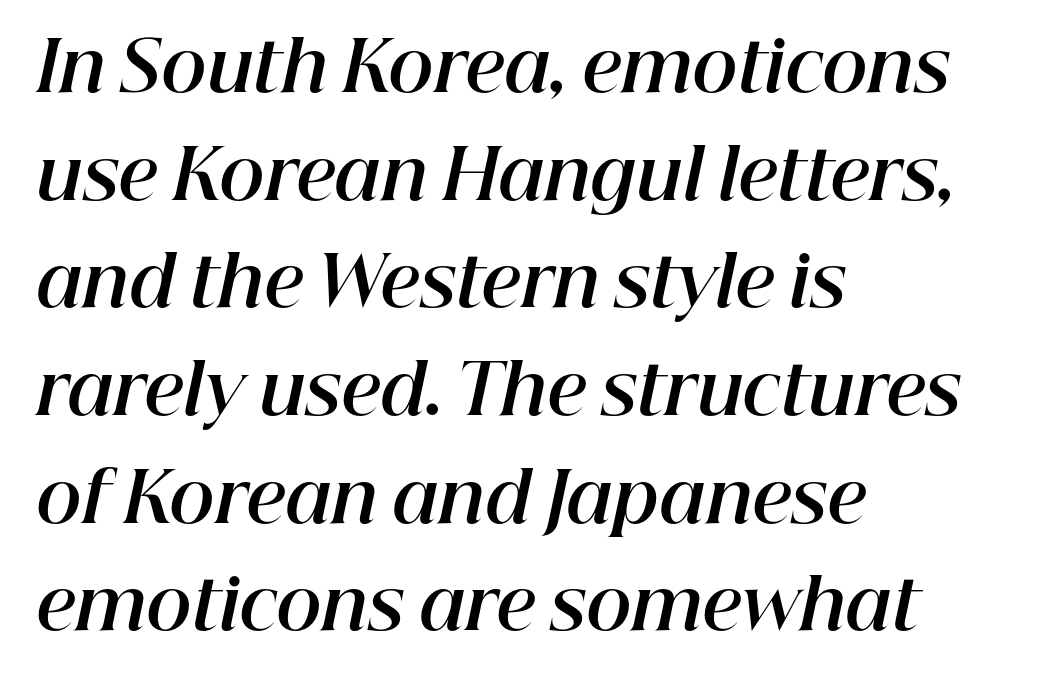
{"italic": "yes", "lean": "right", "slant_degrees": 12, "bold": "yes", "weight": "bold", "width": "normal", "stroke_contrast": "high", "x_height": "medium", "monospaced": "no", "underline": "no", "align": "left", "line_spacing": "normal", "line_spacing_ratio": 1.56, "letter_spacing": "normal", "letter_spacing_em": 0.0, "glyph_px": 69}
